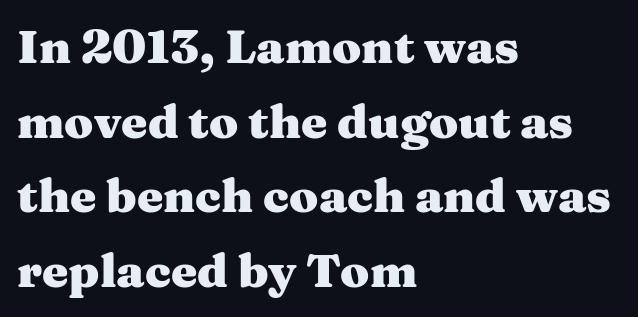
Is there much room between lines? A standard amount, neither cramped nor airy. The face used here is proportionally spaced, like ordinary book or web type. The passage shown has conventional tracking throughout. Unlike a clean sans, this face finishes its strokes with serifs. Has an underline been added? It has not. Upright lettering throughout.
